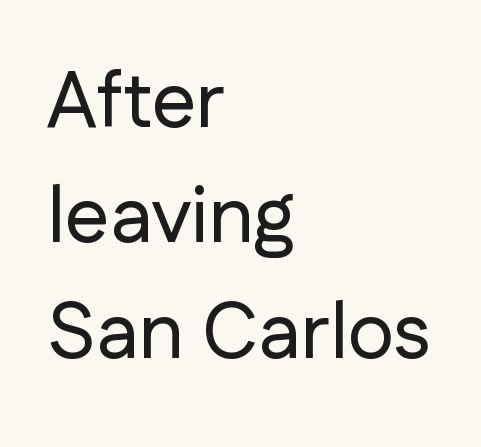
Q: Is the text italic (slanted)? A: No, it is upright.
Q: Is the typeface a serif or a sans-serif typeface? A: Sans-serif.
Q: Is the text underlined? A: No.
Q: How is the paragraph aligned? A: Left-aligned.
Q: Is the spacing between letters normal or unusually wide? A: Normal.
Q: Is the spacing between lines tight, normal or loose? A: Normal.
Q: Width (condensed, normal, or wide)? A: Normal.
Q: Stroke contrast? A: Low.
Q: x-height? A: Medium.
Q: Monospaced? A: No.
